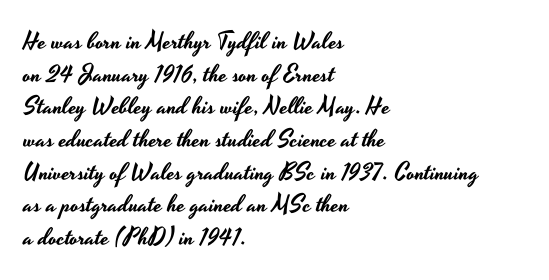
{"underline": "no", "align": "left", "line_spacing": "normal", "line_spacing_ratio": 1.36, "letter_spacing": "normal", "letter_spacing_em": 0.0, "glyph_px": 24}
